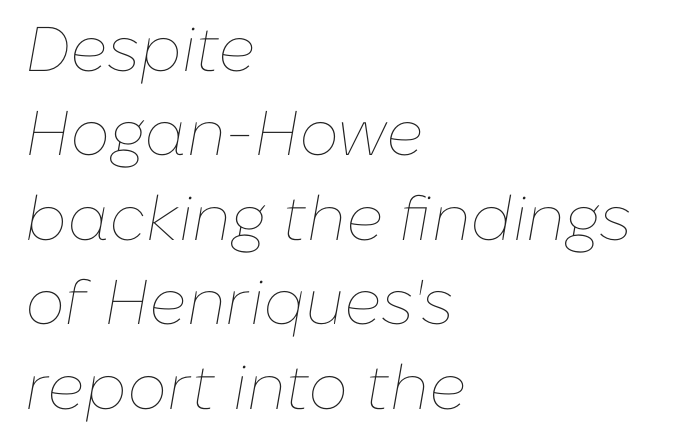
The image shows 63 px thin type, italic (leaning right); set left-aligned, normal line spacing (1.34x), normal letter spacing, not underlined; low stroke contrast and a medium x-height.
